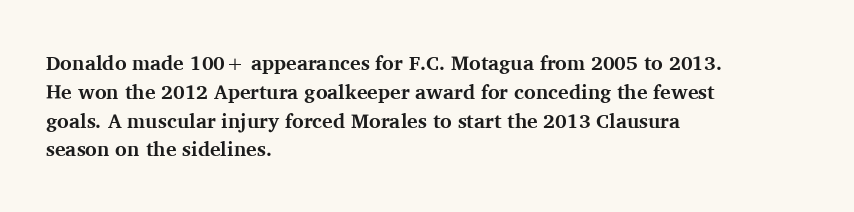
Q: Is the text bold? A: Yes.
Q: Is the text italic (slanted)? A: No, it is upright.
Q: Is the text underlined? A: No.
Q: How is the paragraph aligned? A: Left-aligned.
Q: Is the spacing between letters normal or unusually wide? A: Normal.
Q: Is the spacing between lines tight, normal or loose? A: Normal.
